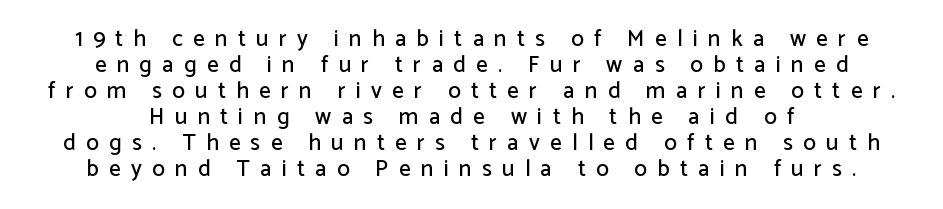
Notice how the passage keeps no hard edge, just a central spine. This sample trades vertical openness for compactness between lines. Every stem runs plumb, perpendicular to the baseline. Tracking here is generous; glyphs stand well apart from one another. The strip under each line holds only bare page.
